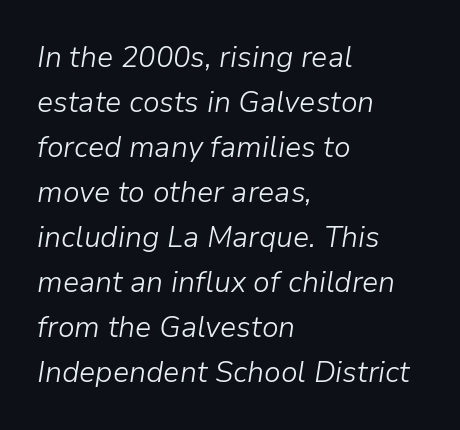
Q: Is the text bold? A: No.
Q: Is the text italic (slanted)? A: Yes, it leans right by about 9 degrees.
Q: Is the text underlined? A: No.
Q: How is the paragraph aligned? A: Left-aligned.
Q: Is the spacing between letters normal or unusually wide? A: Normal.
Q: Is the spacing between lines tight, normal or loose? A: Normal.
Q: Width (condensed, normal, or wide)? A: Normal.
Q: Stroke contrast? A: Low.
Q: x-height? A: Medium.
Q: Monospaced? A: No.
